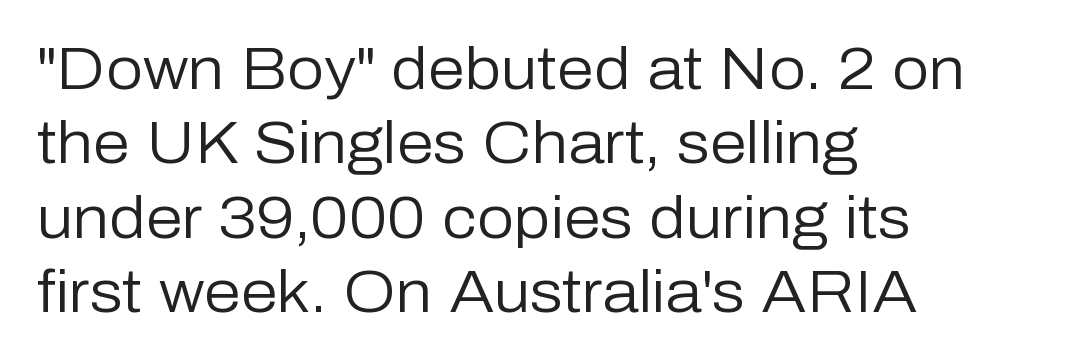
Nope, no serifs anywhere on these letters. Horizontal bands of white between lines are of average thickness. Is this a heavy cut? Hardly; it is regular or lighter. These lines keep a tight, regular rhythm from letter to letter. Do the characters align in a grid? No, the font is proportional. Notice how the passage keeps a crisp vertical edge on the left only.
